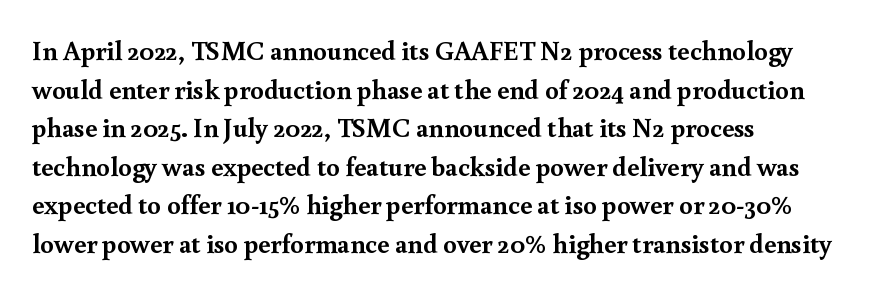
The glyphs are unaccompanied by any horizontal stroke below them. Alignment: flush left. Its strokes are broad and dark, the hallmark of bold type. Designer's note — italics off, roman on.
